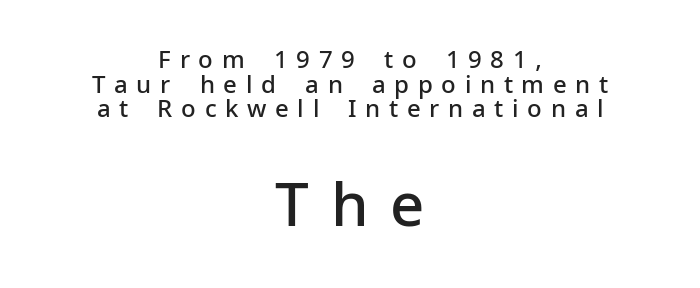
The image shows 60 px semibold sans-serif type, upright; set centered, tight line spacing (1.03x), unusually wide letter spacing (+0.36 em), not underlined; the second (bottom) block is 2.5x larger; low stroke contrast and a medium x-height.
